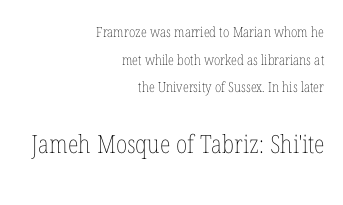
Q: Is the text bold? A: No.
Q: Is the text italic (slanted)? A: No, it is upright.
Q: Is the text underlined? A: No.
Q: How is the paragraph aligned? A: Right-aligned.
Q: Is the spacing between letters normal or unusually wide? A: Normal.
Q: Is the spacing between lines tight, normal or loose? A: Loose.
Q: Which block of text is set in a larger size, the first (top) or the second (bottom)? A: The second (bottom) one.
